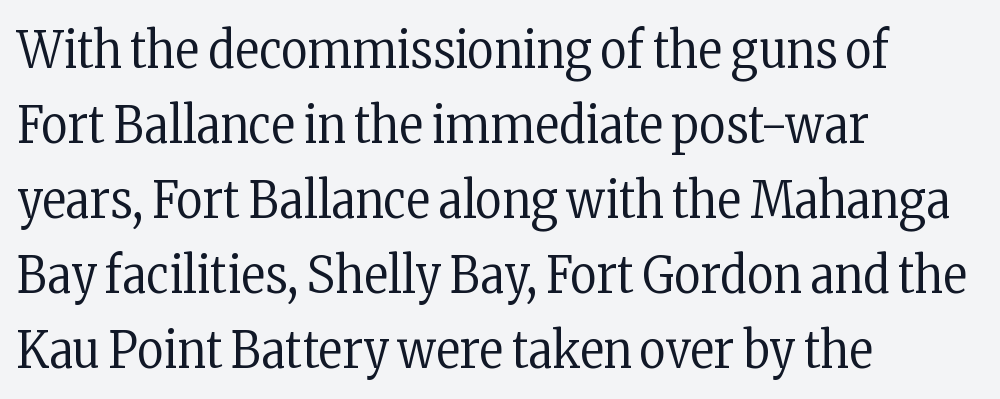
The image shows 51 px regular-weight, condensed serif type, upright; set left-aligned, normal line spacing (1.47x), normal letter spacing, not underlined; low stroke contrast and a medium x-height.
